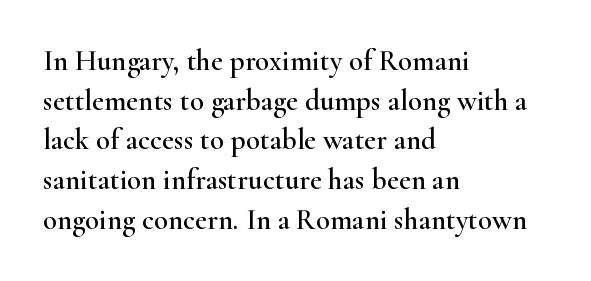
If you drew a ruler down the left edge, every line would touch it. Each new line begins a customary step beneath the previous one. Observe the serifs anchoring each vertical stroke in this sample. How are the letters spaced? Ordinarily, with no added tracking. This is the regular roman posture of the typeface.
